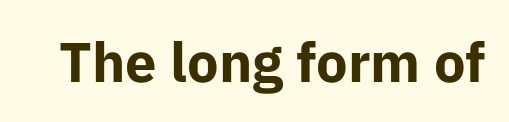
The image shows 56 px bold sans-serif type, upright; set normal letter spacing, not underlined; low stroke contrast and a medium x-height.
